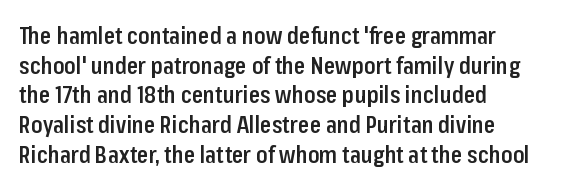
Q: Is the text bold? A: Semi-bold.
Q: Is the text italic (slanted)? A: No, it is upright.
Q: Is the text underlined? A: No.
Q: How is the paragraph aligned? A: Left-aligned.
Q: Is the spacing between letters normal or unusually wide? A: Normal.
Q: Is the spacing between lines tight, normal or loose? A: Normal.
